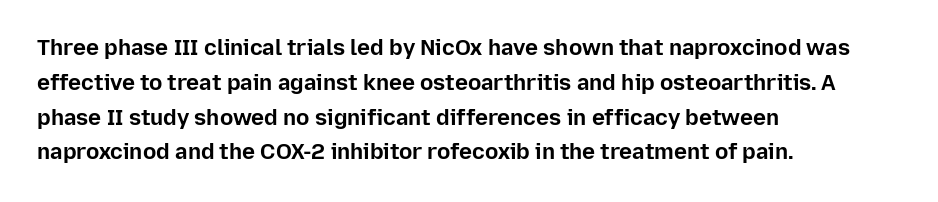
The image shows 22 px bold type, upright; set left-aligned, normal line spacing (1.58x), normal letter spacing, not underlined.
